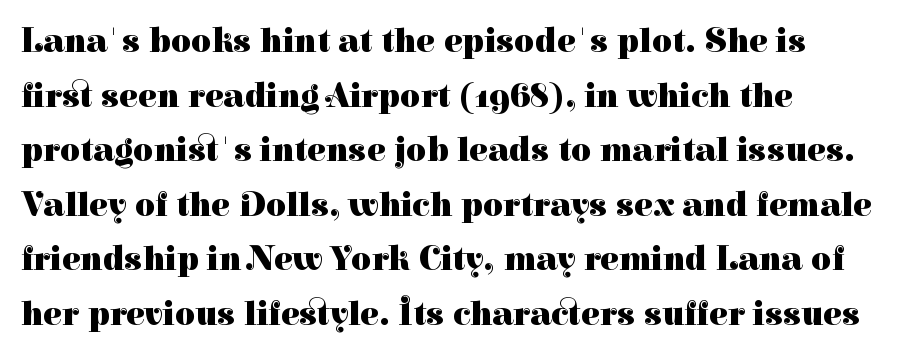
In terms of letterspacing, this is plain default setting. The passage shown is typed in a proportional face where columns would drift. The letters carry serifs — small finishing strokes at the ends of their stems. The designer left line spacing at the default. Any mark beneath the type? The region is blank.
